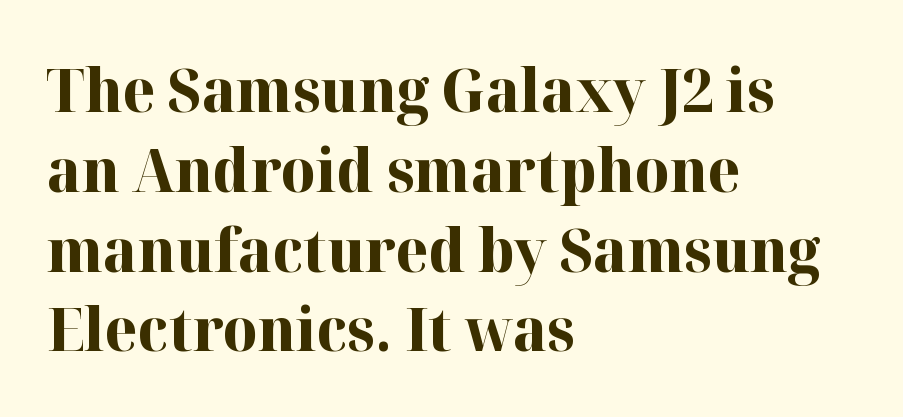
The foot of each line stays bare and open. This is heavy type, rendered in bold. Nothing unusual about the tracking: characters are spaced as the font intends. Reading down the block, your eye returns to a fixed left position each line.
